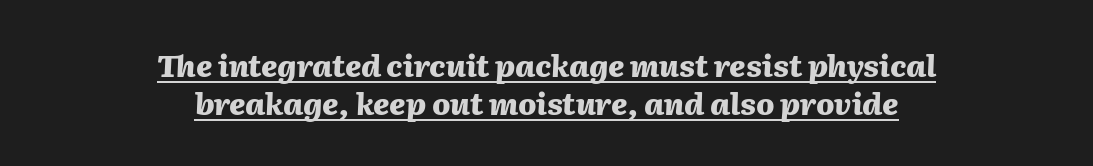
Q: Is the text bold? A: Yes.
Q: Is the text italic (slanted)? A: Yes, it leans right by about 2 degrees.
Q: Is the text underlined? A: Yes.
Q: How is the paragraph aligned? A: Centered.
Q: Is the spacing between letters normal or unusually wide? A: Normal.
Q: Is the spacing between lines tight, normal or loose? A: Normal.
Q: Width (condensed, normal, or wide)? A: Normal.
Q: Stroke contrast? A: Medium.
Q: x-height? A: Medium.
Q: Monospaced? A: No.
